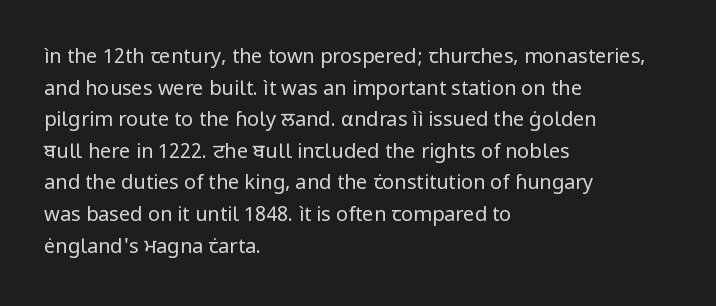
The image shows 20 px text type, upright; set left-aligned, normal line spacing (1.58x), normal letter spacing, not underlined.
